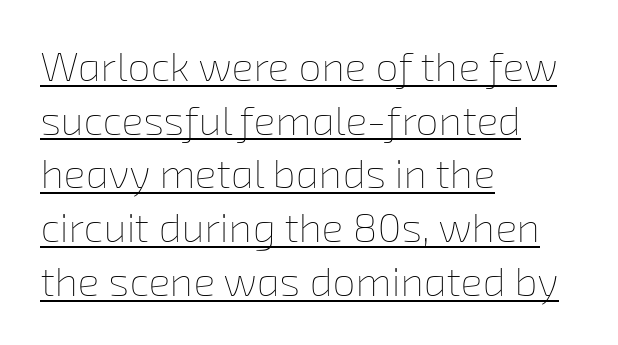
Q: Is the text bold? A: No.
Q: Is the text underlined? A: Yes.
Q: How is the paragraph aligned? A: Left-aligned.
Q: Is the spacing between letters normal or unusually wide? A: Normal.
Q: Is the spacing between lines tight, normal or loose? A: Normal.
Q: Width (condensed, normal, or wide)? A: Normal.
Q: Stroke contrast? A: Low.
Q: x-height? A: Medium.
Q: Monospaced? A: No.
